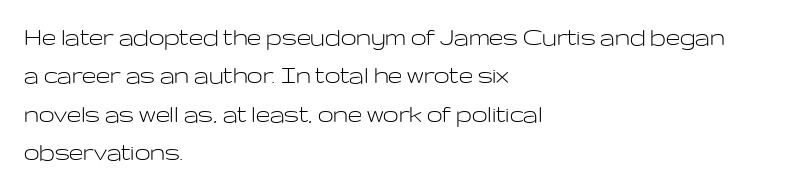
Q: Is the text bold? A: No.
Q: Is the text italic (slanted)? A: No, it is upright.
Q: Is the typeface a serif or a sans-serif typeface? A: Sans-serif.
Q: Is the text underlined? A: No.
Q: How is the paragraph aligned? A: Left-aligned.
Q: Is the spacing between letters normal or unusually wide? A: Normal.
Q: Is the spacing between lines tight, normal or loose? A: Normal.
Q: Width (condensed, normal, or wide)? A: Wide.
Q: Stroke contrast? A: Low.
Q: x-height? A: Medium.
Q: Monospaced? A: No.
